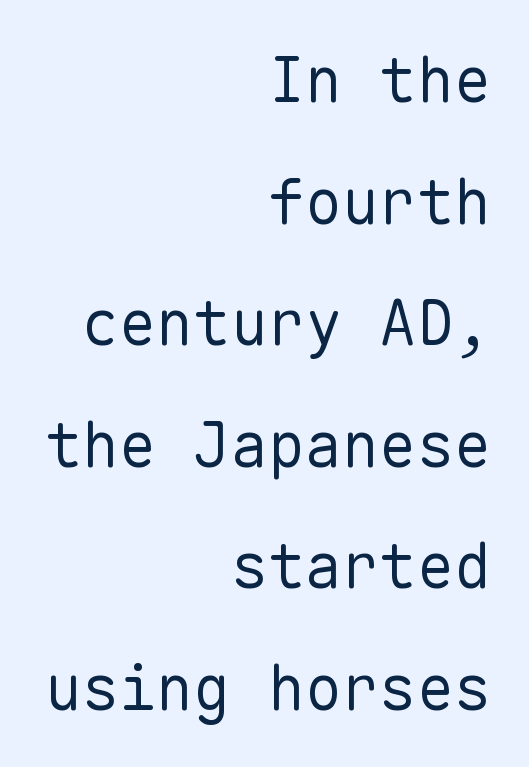
A student would call this right alignment; a typographer would say flush right, rag left. A typesetter would label this face a sans. The characters are drawn with everyday or finer stroke widths. Is this a fixed-width face? Yes — each glyph sits in an identical cell.
